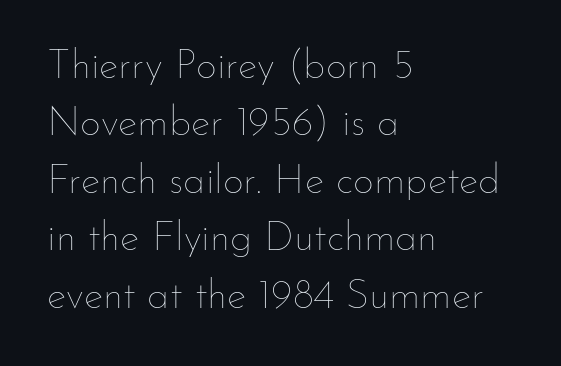
{"italic": "no", "bold": "no", "weight": "thin", "width": "normal", "stroke_contrast": "low", "x_height": "small", "monospaced": "no", "underline": "no", "align": "left", "line_spacing": "normal", "line_spacing_ratio": 1.4, "letter_spacing": "normal", "letter_spacing_em": 0.0, "glyph_px": 41}
